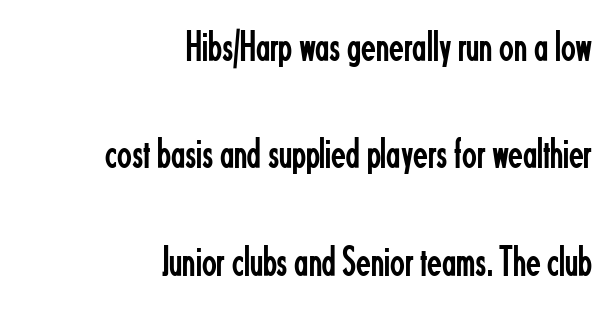
The image shows 43 px regular-weight, condensed sans-serif type, upright; set right-aligned, loose line spacing (2.5x), normal letter spacing, not underlined; low stroke contrast and a small x-height.
